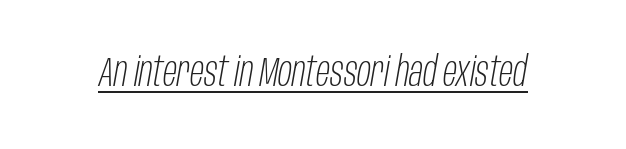
This reads as an unemphasized weight, regular at the heaviest. Standard letterfit; no display-style spreading of the glyphs. Character widths vary here, with narrow letters taking less room than wide ones. The passage shown leans; its letterforms are oblique.
